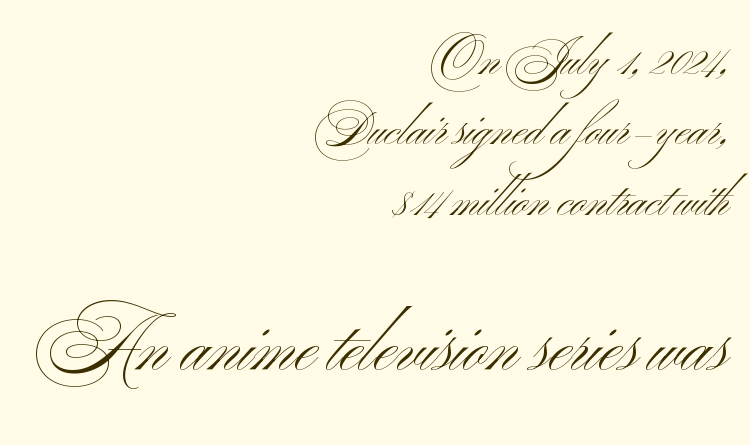
The image shows 71 px light, wide sans-serif type; set right-aligned, normal line spacing (1.5x), normal letter spacing, not underlined; the second (bottom) block is 1.51x larger; medium stroke contrast and a small x-height.
